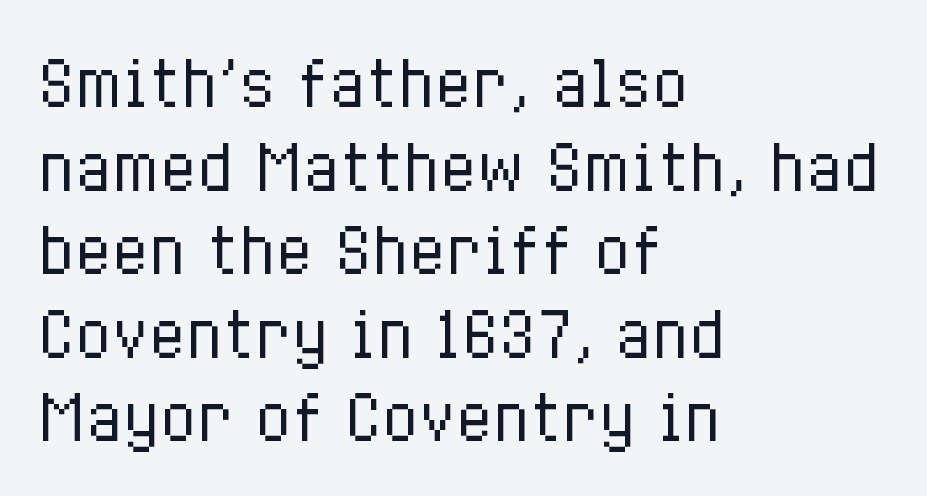
The image shows 61 px regular-weight, condensed type, upright; set left-aligned, normal line spacing (1.37x), normal letter spacing, not underlined; low stroke contrast and a medium x-height.
